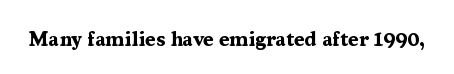
The letterforms sit shoulder to shoulder at normal distance. These lines were composed using upright roman letters. Check the space under the baseline: it is left empty. The sample has been set heavy, in full bold.
